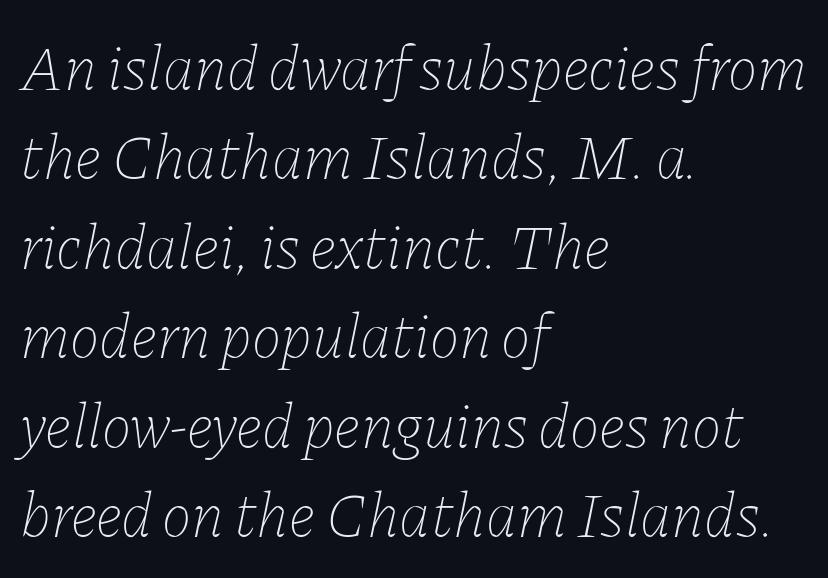
The image shows 63 px thin type, italic (leaning right); set left-aligned, normal line spacing (1.42x), normal letter spacing, not underlined; low stroke contrast and a medium x-height.
